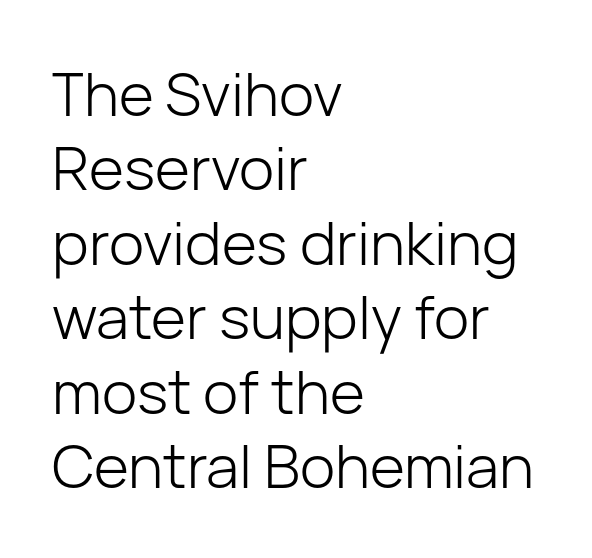
{"serif": "no", "italic": "no", "bold": "no", "weight": "light", "width": "normal", "stroke_contrast": "low", "x_height": "medium", "monospaced": "no", "underline": "no", "align": "left", "line_spacing_ratio": 1.24, "letter_spacing": "normal", "letter_spacing_em": 0.0, "glyph_px": 60}
